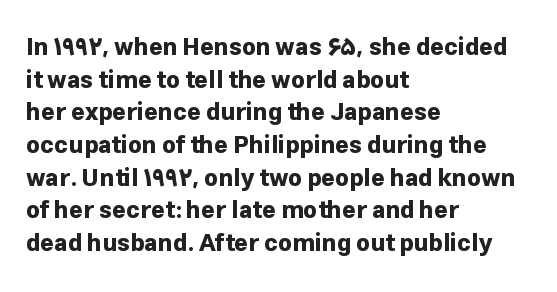
{"italic": "no", "bold": "yes", "underline": "no", "align": "left", "line_spacing": "normal", "line_spacing_ratio": 1.36, "letter_spacing": "normal", "letter_spacing_em": 0.0, "glyph_px": 24}
